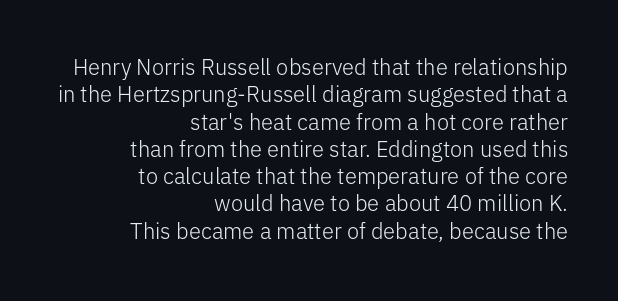
{"italic": "no", "bold": "no", "underline": "no", "align": "right", "line_spacing_ratio": 1.24, "letter_spacing": "normal", "letter_spacing_em": 0.0, "glyph_px": 22}
